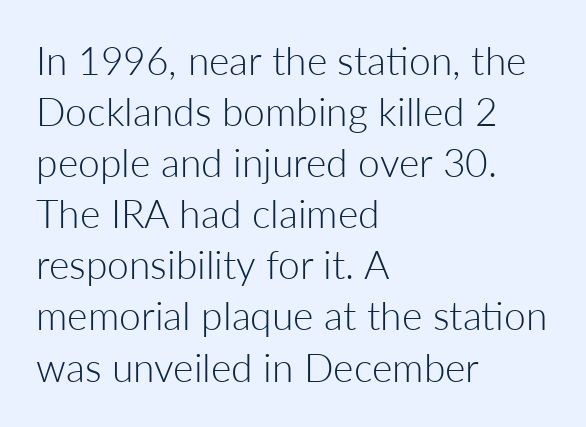
These glyphs show unthickened strokes, regular width or finer. The typesetter chose a ragged-right arrangement here. Here the designer chose a conventional face with non-uniform glyph widths. The space beneath each line is pristine and unruled.
